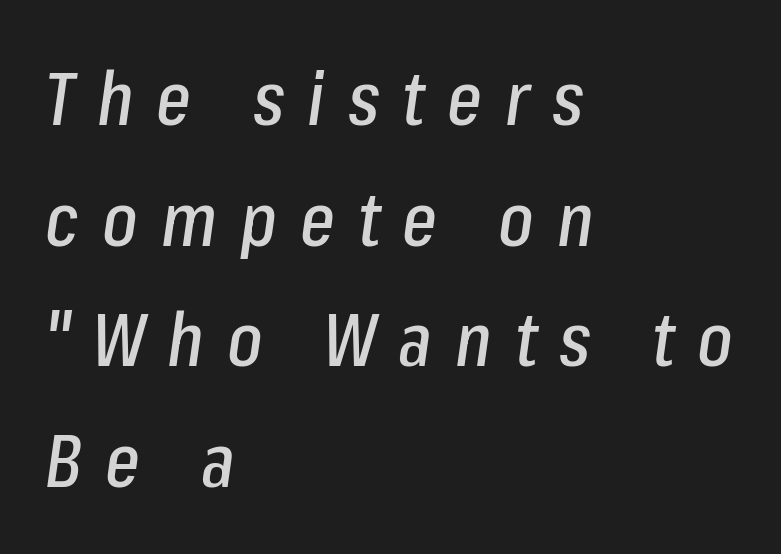
The letters are spread apart with noticeably loose tracking. Successive baselines arrive at the customary interval. Slant detected: the letters are inclined. The rendering uses natural spacing where letterforms have individual widths. The gap between lines stays unmarked. Is the block centered? No — it sits flush against the left margin.
